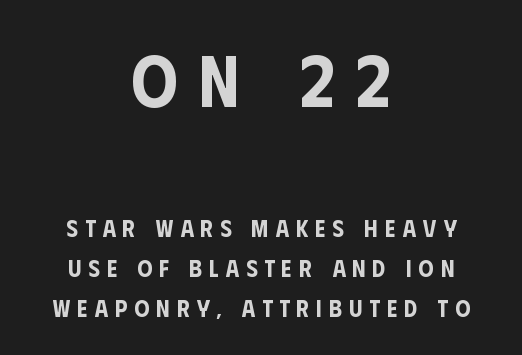
Honestly, the row spacing looks completely unremarkable. The passage shown is typed in a proportional face where columns would drift. The whitespace from short lines is split evenly between both sides. The typeface chosen for these lines omits serifs.
